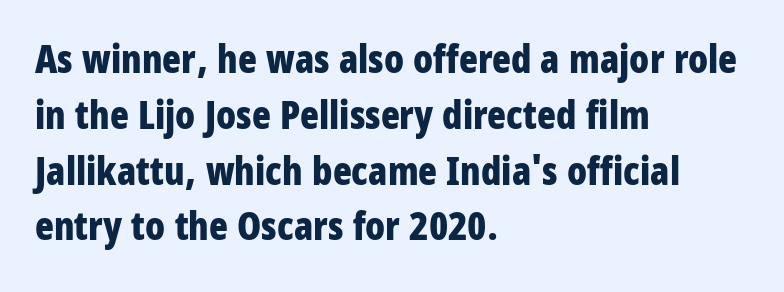
{"serif": "no", "italic": "no", "bold": "yes", "weight": "bold", "width": "condensed", "stroke_contrast": "low", "x_height": "large", "monospaced": "no", "underline": "no", "align": "left", "line_spacing": "normal", "line_spacing_ratio": 1.43, "letter_spacing": "normal", "letter_spacing_em": 0.0, "glyph_px": 39}
